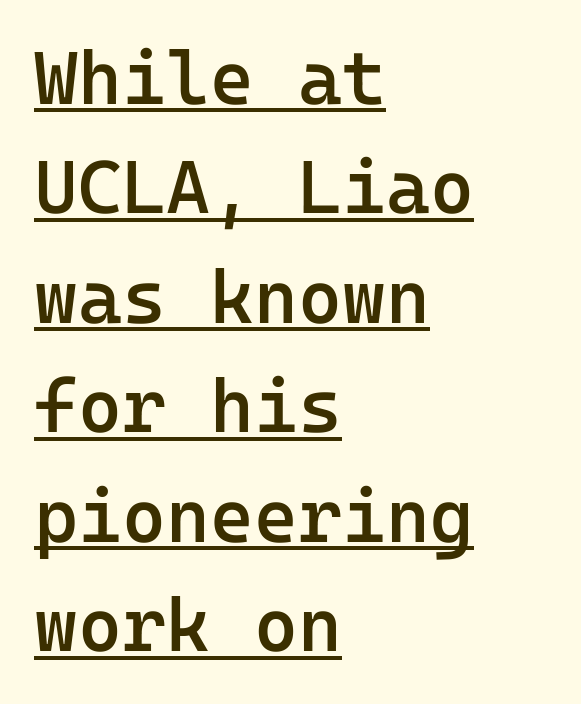
Q: Is the text bold? A: Semi-bold.
Q: Is the text italic (slanted)? A: No, it is upright.
Q: Is the typeface a serif or a sans-serif typeface? A: Sans-serif.
Q: Is the text underlined? A: Yes.
Q: How is the paragraph aligned? A: Left-aligned.
Q: Is the spacing between letters normal or unusually wide? A: Normal.
Q: Is the spacing between lines tight, normal or loose? A: Normal.
Q: Width (condensed, normal, or wide)? A: Normal.
Q: Stroke contrast? A: Low.
Q: x-height? A: Medium.
Q: Monospaced? A: Yes.
